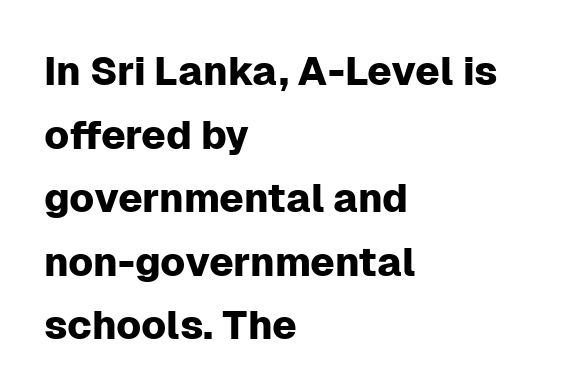
The image shows 40 px sans-serif type, upright; set left-aligned, normal line spacing (1.59x), normal letter spacing, not underlined; low stroke contrast and a medium x-height.
